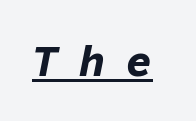
The image shows 44 px bold type, italic (leaning right), monospaced; set unusually wide letter spacing (+0.47 em), underlined; low stroke contrast and a medium x-height.
